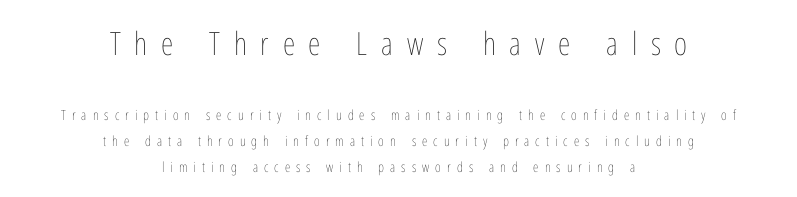
Think standard paragraph weight, or any step lighter than that. Spacing verdict: proportional, widths tailored to each character. Look at the glyph heights: the upper group is clearly the bigger setting. Unlike italic type, these characters show no tilt at all. The passage shown has open, widely tracked lettering throughout. The passage shown is not underscored anywhere.
